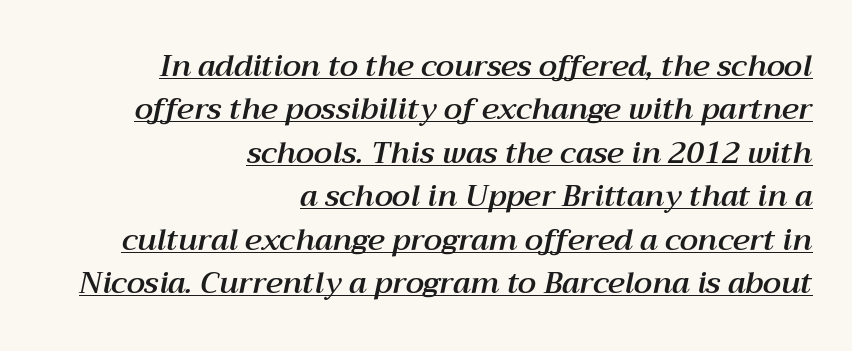
The passage shown is typed in a proportional face where columns would drift. Reading down the block, your eye finds every line finishing at a fixed right position. Beneath each row of characters lies a ruled line. Does the leading feel generous? No, just average.
